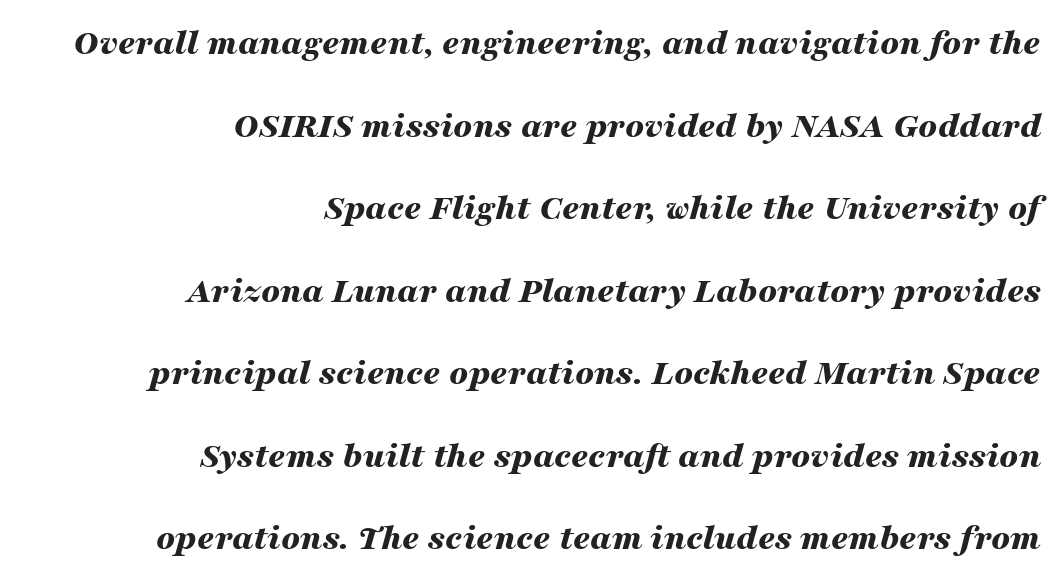
Underlining? Definitely not there. You'd pick this weight for a headline — it's a proper bold. Line endings align vertically; line beginnings do not. The line-height multiplier appears high, well above default. You could not count columns in this text — the font is proportionally spaced. This is oblique type, the kind used for emphasis or titles.
